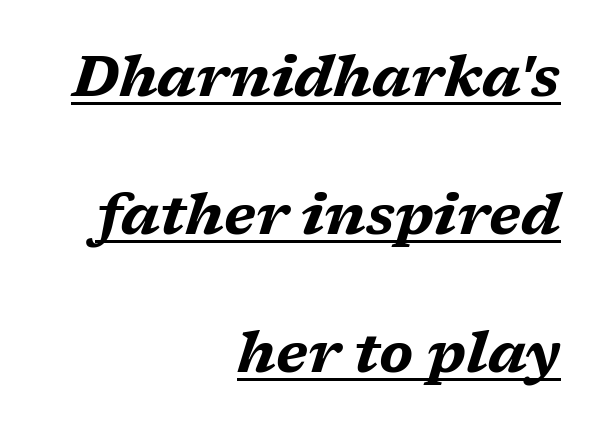
{"italic": "yes", "lean": "right", "slant_degrees": 17, "bold": "yes", "weight": "bold", "width": "wide", "stroke_contrast": "medium", "x_height": "medium", "monospaced": "no", "underline": "yes", "align": "right", "line_spacing": "loose", "line_spacing_ratio": 2.42, "letter_spacing": "normal", "letter_spacing_em": 0.0, "glyph_px": 57}
